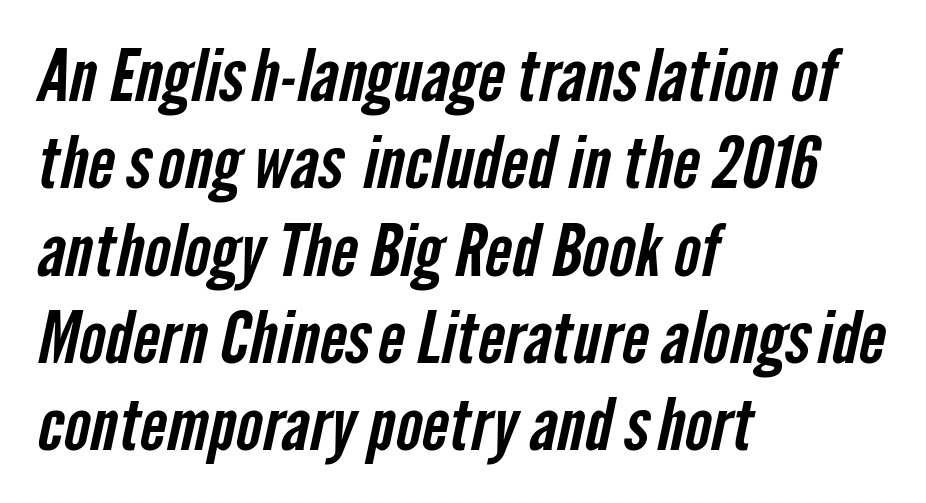
The lines in this sample share a left origin and differ only in where they stop. Does the type have serifs? No, each stem ends abruptly. A typesetter would call this zero additional tracking. Descender tails drop into unmarked territory. These lines are rendered in a variable-pitch font.
